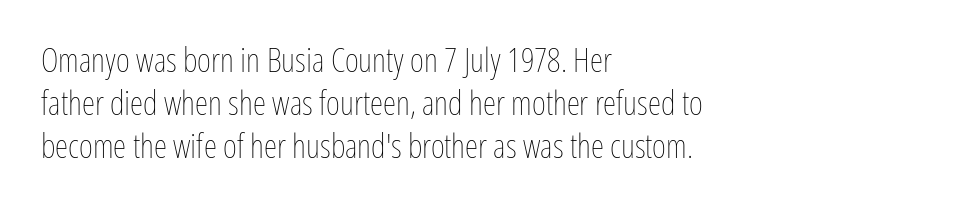
The image shows 34 px thin, condensed type, upright; set left-aligned, normal line spacing (1.26x), normal letter spacing, not underlined; low stroke contrast and a medium x-height.
